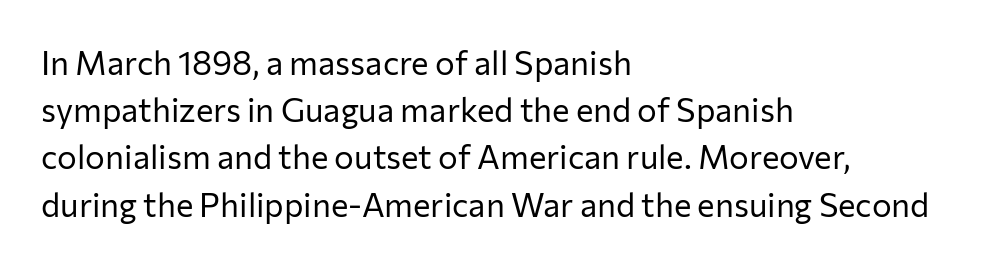
{"serif": "no", "italic": "no", "bold": "no", "weight": "regular", "width": "normal", "stroke_contrast": "low", "x_height": "medium", "monospaced": "no", "underline": "no", "align": "left", "line_spacing": "normal", "line_spacing_ratio": 1.43, "letter_spacing": "normal", "letter_spacing_em": 0.0, "glyph_px": 33}
